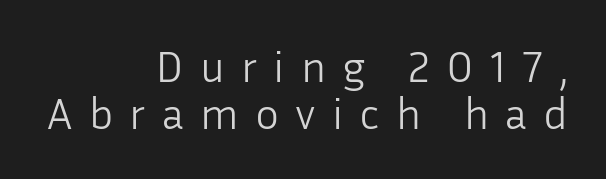
{"serif": "no", "italic": "no", "bold": "no", "weight": "light", "width": "normal", "stroke_contrast": "low", "x_height": "medium", "monospaced": "no", "underline": "no", "align": "right", "line_spacing": "tight", "line_spacing_ratio": 1.05, "letter_spacing": "wide", "letter_spacing_em": 0.36, "glyph_px": 45}
